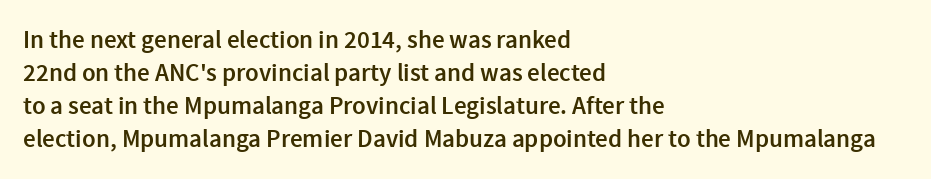
Is the letter spacing exaggerated? No — it looks like the ordinary default. The text block is weighted toward the left margin, trailing off unevenly rightward. Anything drawn beneath the words? Only blank space. The passage shown stacks its lines at a standard gap.
